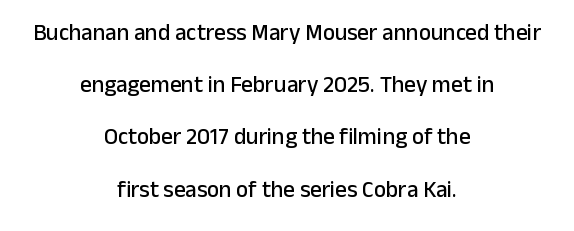
{"italic": "no", "underline": "no", "align": "center", "line_spacing": "loose", "line_spacing_ratio": 2.27, "letter_spacing": "normal", "letter_spacing_em": 0.0, "glyph_px": 23}
